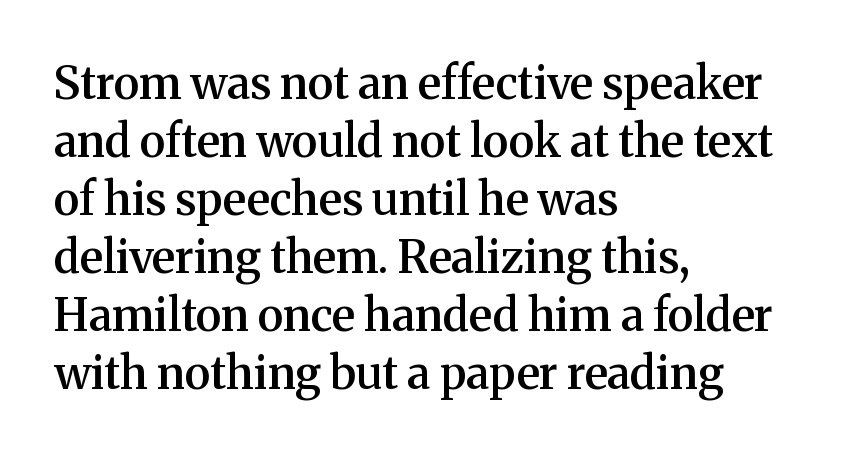
{"serif": "yes", "italic": "no", "bold": "semi", "weight": "semibold", "width": "normal", "stroke_contrast": "medium", "x_height": "medium", "monospaced": "no", "underline": "no", "align": "left", "line_spacing": "normal", "line_spacing_ratio": 1.29, "letter_spacing": "normal", "letter_spacing_em": 0.0, "glyph_px": 45}
